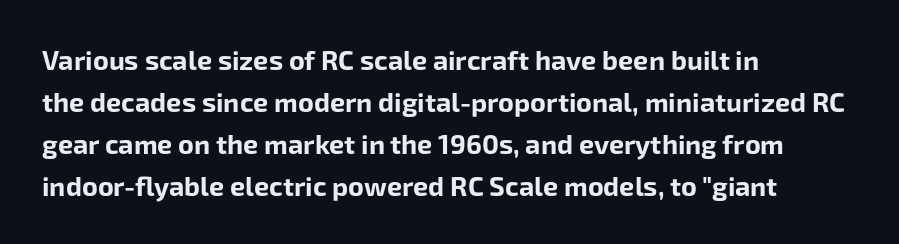
{"italic": "no", "bold": "yes", "underline": "no", "align": "left", "line_spacing": "normal", "line_spacing_ratio": 1.55, "letter_spacing": "normal", "letter_spacing_em": 0.0, "glyph_px": 27}
